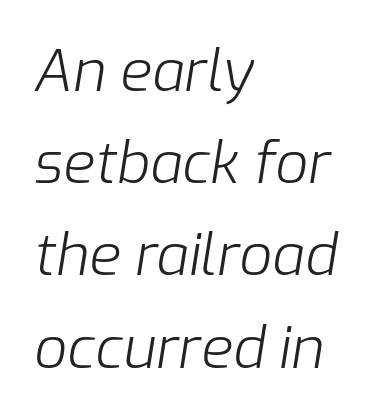
The image shows 58 px light type, italic (leaning right); set left-aligned, normal line spacing (1.59x), normal letter spacing, not underlined; low stroke contrast and a medium x-height.
